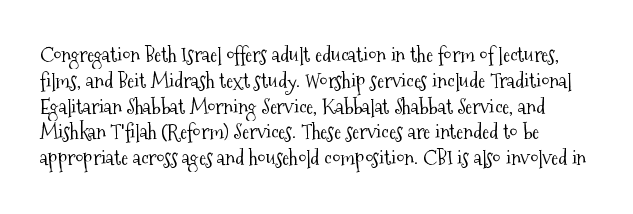
Letter spacing: default. Stem width sits at or under what a default text font uses. No word sits above an underline. The lettering holds an erect, upright posture throughout.
